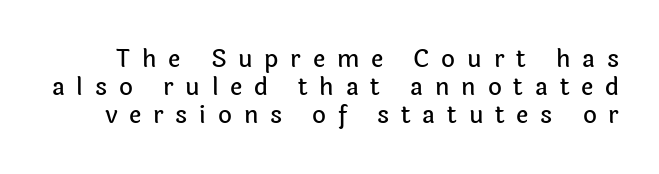
Here the glyphs are tracked loosely, breaking word shapes into spaced letters. No italicization has been applied; the sample stays upright. Honestly, there is no underline to notice here at all.
